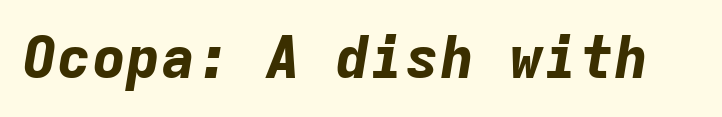
{"italic": "yes", "lean": "right", "slant_degrees": 9, "bold": "yes", "weight": "bold", "width": "normal", "stroke_contrast": "low", "x_height": "medium", "monospaced": "yes", "underline": "no", "letter_spacing": "normal", "letter_spacing_em": 0.0, "glyph_px": 58}
